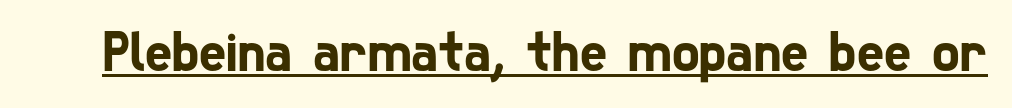
The image shows 58 px condensed sans-serif type; set normal letter spacing, underlined; low stroke contrast and a medium x-height.
